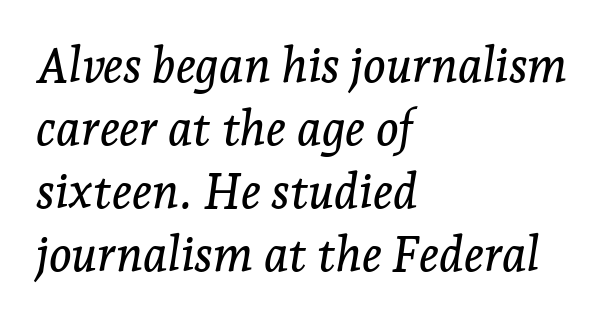
{"serif": "yes", "italic": "yes", "lean": "right", "slant_degrees": 7, "width": "normal", "stroke_contrast": "low", "x_height": "medium", "monospaced": "no", "underline": "no", "align": "left", "line_spacing": "normal", "line_spacing_ratio": 1.31, "letter_spacing": "normal", "letter_spacing_em": 0.0, "glyph_px": 48}
